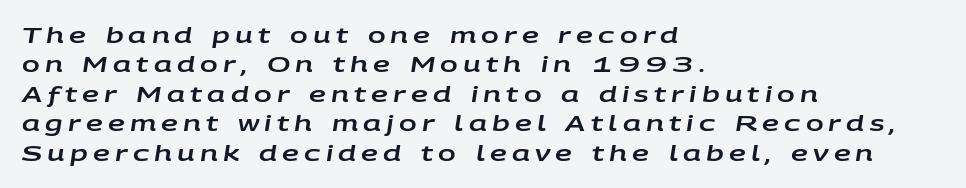
Q: Is the text italic (slanted)? A: Yes, it leans right by about 9 degrees.
Q: Is the text underlined? A: No.
Q: How is the paragraph aligned? A: Left-aligned.
Q: Is the spacing between letters normal or unusually wide? A: Unusually wide.
Q: Is the spacing between lines tight, normal or loose? A: Normal.
